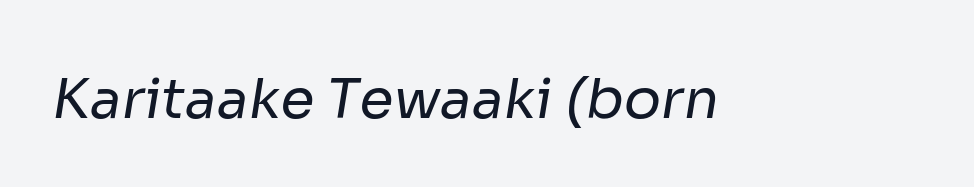
Q: Is the text bold? A: No.
Q: Is the typeface a serif or a sans-serif typeface? A: Sans-serif.
Q: Is the text underlined? A: No.
Q: Is the spacing between letters normal or unusually wide? A: Normal.
Q: Width (condensed, normal, or wide)? A: Normal.
Q: Stroke contrast? A: Low.
Q: x-height? A: Medium.
Q: Monospaced? A: No.
